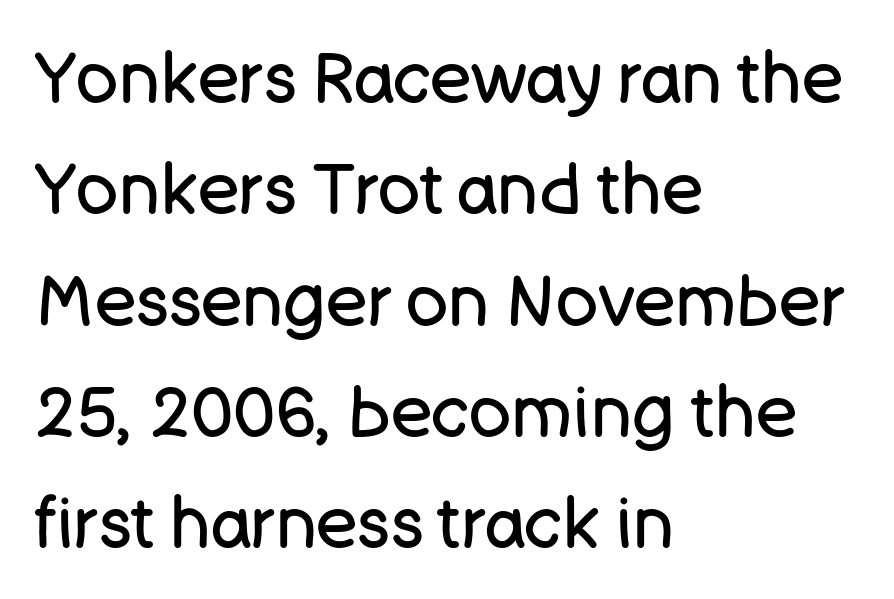
The image shows 70 px regular-weight sans-serif type, upright; set left-aligned, normal line spacing (1.59x), normal letter spacing, not underlined; low stroke contrast and a large x-height.
